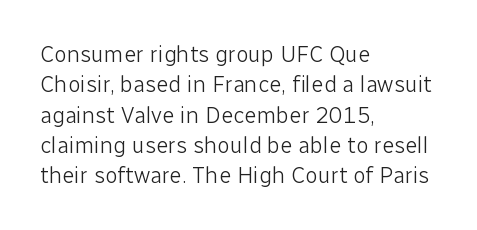
The space directly below the letters is spotless. Caption: standard tracking, unaltered. Vertically, the passage feels balanced, rows spaced as you'd expect. Does the lettering tilt? It doesn't — this is upright.
